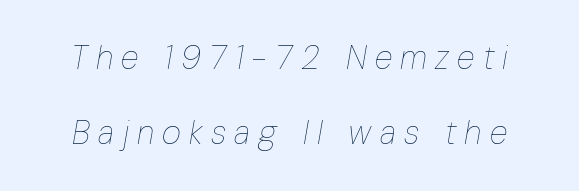
The image shows 33 px thin, condensed type, italic (leaning right); set loose line spacing (2.27x), unusually wide letter spacing (+0.25 em), not underlined; low stroke contrast and a medium x-height.
